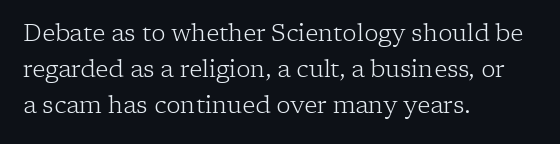
Q: Is the text bold? A: No.
Q: Is the text italic (slanted)? A: No, it is upright.
Q: Is the text underlined? A: No.
Q: How is the paragraph aligned? A: Left-aligned.
Q: Is the spacing between letters normal or unusually wide? A: Normal.
Q: Is the spacing between lines tight, normal or loose? A: Normal.
